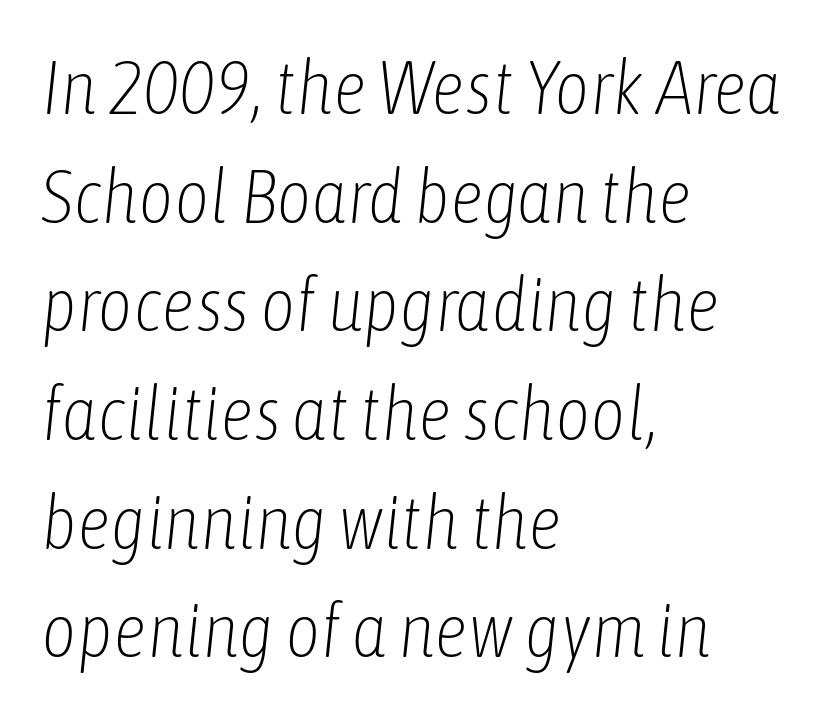
{"italic": "yes", "lean": "right", "slant_degrees": 6, "bold": "no", "weight": "light", "width": "condensed", "stroke_contrast": "low", "x_height": "medium", "monospaced": "no", "underline": "no", "align": "left", "line_spacing": "normal", "line_spacing_ratio": 1.43, "letter_spacing": "normal", "letter_spacing_em": 0.0, "glyph_px": 76}
